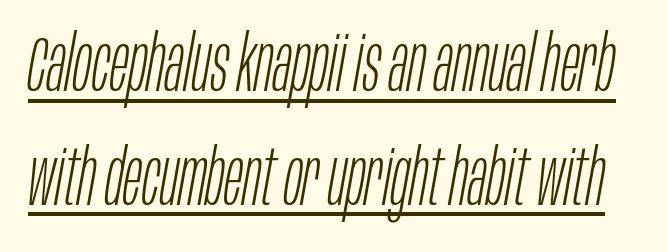
The image shows 78 px light, condensed type, italic (leaning right); set normal line spacing (1.46x), normal letter spacing, underlined; low stroke contrast and a large x-height.
